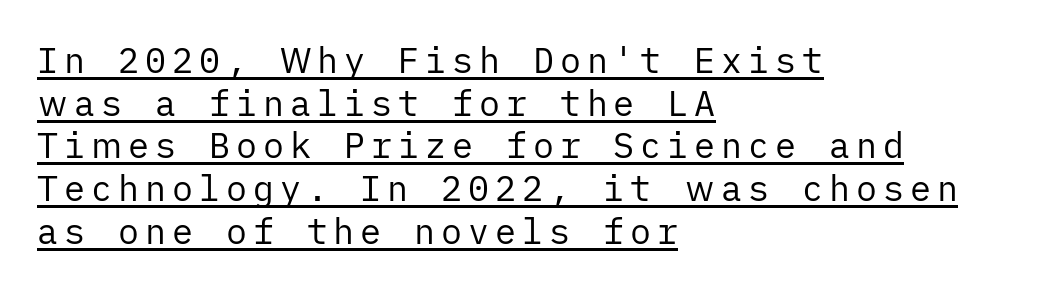
The image shows 35 px regular-weight sans-serif type, upright; set left-aligned, line spacing 1.22x, underlined; low stroke contrast and a medium x-height.
